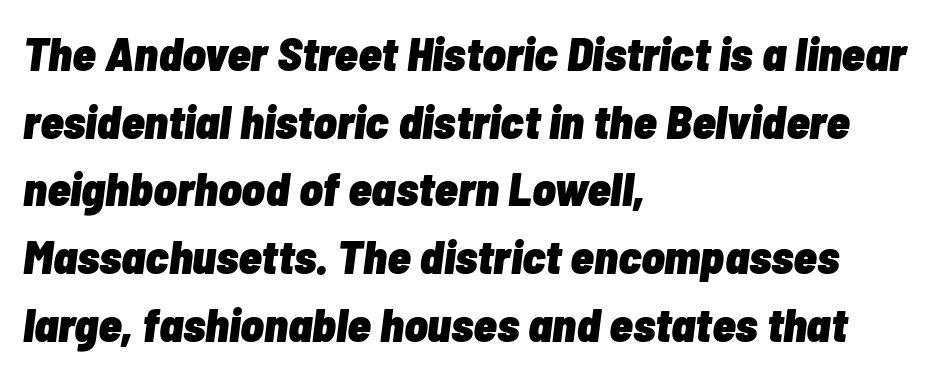
{"italic": "yes", "lean": "right", "slant_degrees": 7, "bold": "yes", "weight": "heavy", "width": "condensed", "stroke_contrast": "low", "x_height": "medium", "monospaced": "no", "underline": "no", "align": "left", "line_spacing": "normal", "line_spacing_ratio": 1.41, "letter_spacing": "normal", "letter_spacing_em": 0.0, "glyph_px": 48}
